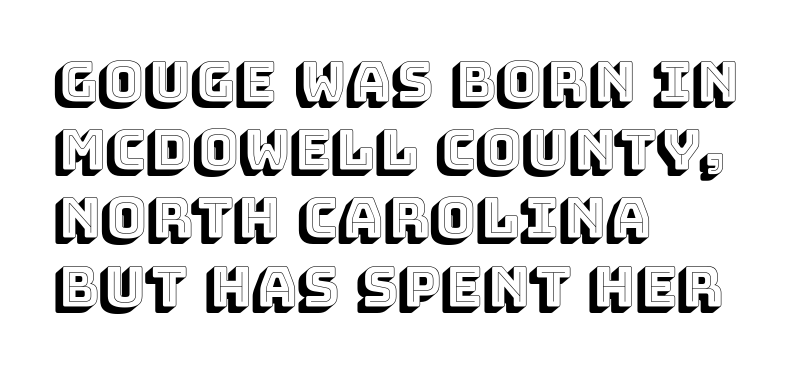
The image shows 55 px text type, upright; set left-aligned, line spacing 1.24x, normal letter spacing, not underlined; a large x-height.
